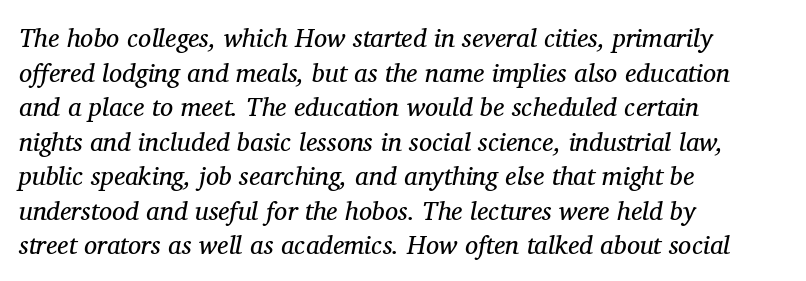
The image shows 26 px text type, italic (leaning right); set left-aligned, normal line spacing (1.33x), normal letter spacing, not underlined.
